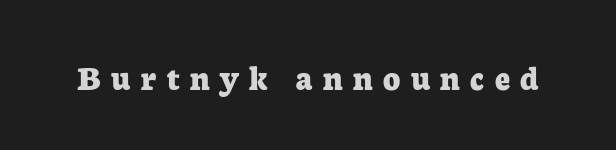
I'd call this a serif setting — the letters wear small feet. Varying glyph widths throughout — classic text-font behaviour. Characters remain perfectly vertical along every line. Thick stems and heavy bowls — unmistakably bold. Characters follow at a spacing far wider than the type designer built in.
